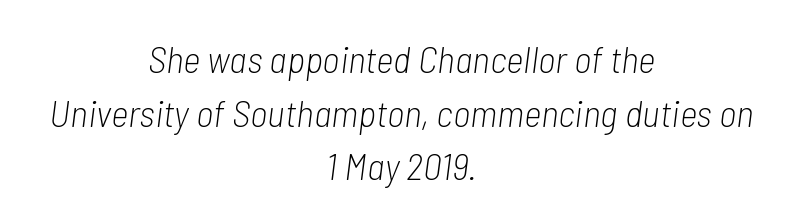
{"italic": "yes", "lean": "right", "slant_degrees": 7, "bold": "no", "weight": "light", "width": "condensed", "stroke_contrast": "low", "x_height": "medium", "monospaced": "no", "underline": "no", "align": "center", "line_spacing": "normal", "line_spacing_ratio": 1.41, "letter_spacing": "normal", "letter_spacing_em": 0.0, "glyph_px": 38}
